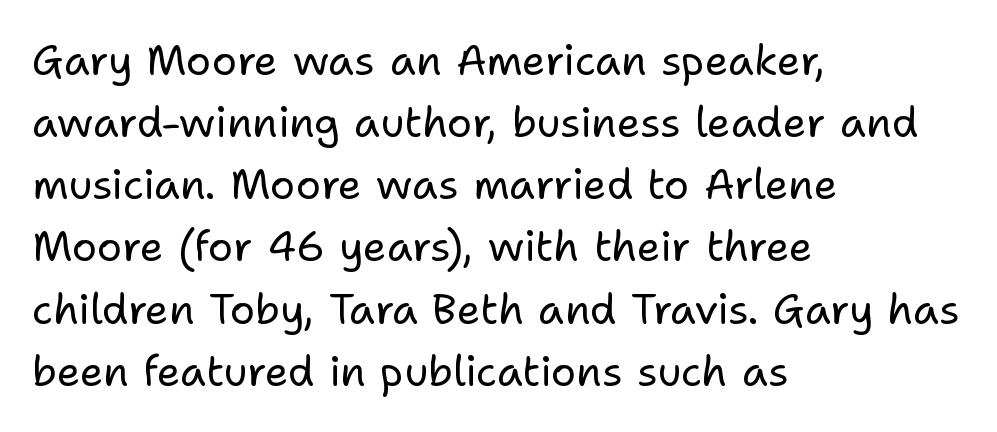
Q: Is the text bold? A: No.
Q: Is the text italic (slanted)? A: No, it is upright.
Q: Is the typeface a serif or a sans-serif typeface? A: Sans-serif.
Q: Is the text underlined? A: No.
Q: How is the paragraph aligned? A: Left-aligned.
Q: Is the spacing between letters normal or unusually wide? A: Normal.
Q: Is the spacing between lines tight, normal or loose? A: Normal.
Q: Width (condensed, normal, or wide)? A: Normal.
Q: Stroke contrast? A: Low.
Q: x-height? A: Medium.
Q: Monospaced? A: No.
